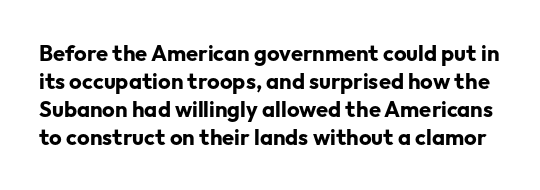
{"italic": "no", "bold": "yes", "underline": "no", "line_spacing": "normal", "line_spacing_ratio": 1.27, "letter_spacing": "normal", "letter_spacing_em": 0.0, "glyph_px": 22}
